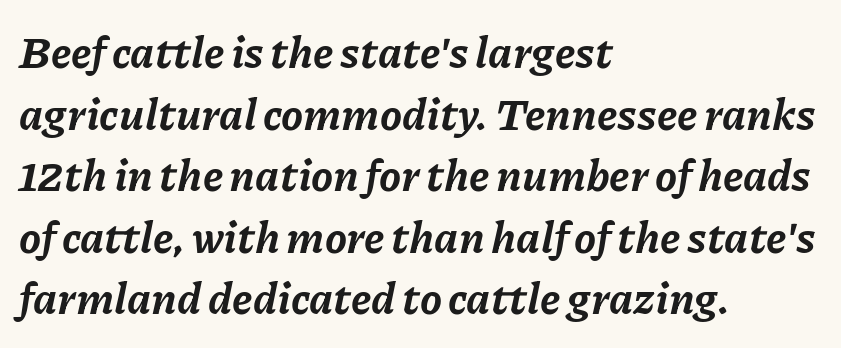
{"italic": "yes", "lean": "right", "slant_degrees": 11, "bold": "yes", "weight": "bold", "width": "normal", "stroke_contrast": "low", "x_height": "medium", "monospaced": "no", "underline": "no", "align": "left", "line_spacing": "normal", "line_spacing_ratio": 1.4, "letter_spacing": "normal", "letter_spacing_em": 0.0, "glyph_px": 44}
